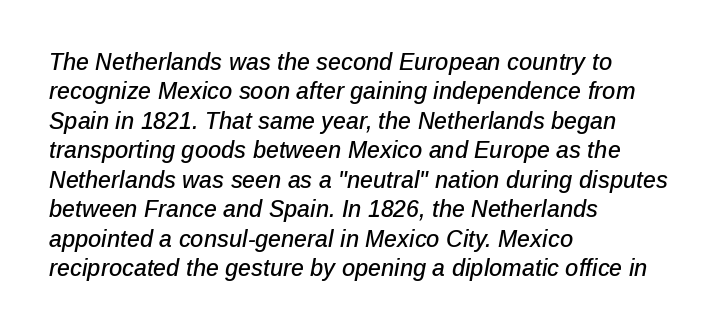
{"italic": "yes", "lean": "right", "slant_degrees": 12, "underline": "no", "align": "left", "line_spacing": "normal", "line_spacing_ratio": 1.28, "letter_spacing": "normal", "letter_spacing_em": 0.0, "glyph_px": 23}
